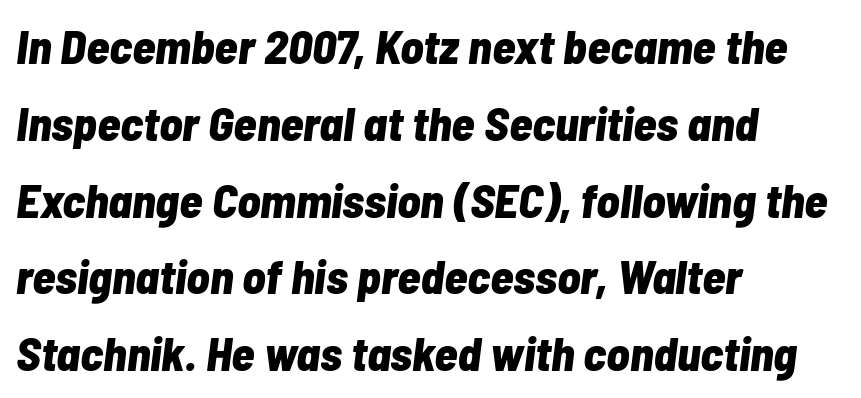
Character widths vary here, with narrow letters taking less room than wide ones. Baseline-to-baseline distance is the conventional proportion of letter height. Strong, thick strokes mark this as bold type. The passage is arranged the way most books set body copy — flush left. Compared with ordinary roman type, these characters are visibly tilted.
